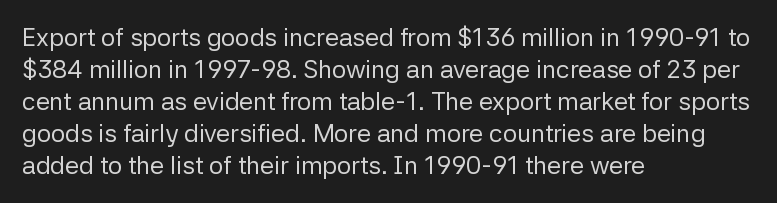
Q: Is the text bold? A: No.
Q: Is the text italic (slanted)? A: No, it is upright.
Q: Is the text underlined? A: No.
Q: How is the paragraph aligned? A: Left-aligned.
Q: Is the spacing between letters normal or unusually wide? A: Normal.
Q: Is the spacing between lines tight, normal or loose? A: Normal.
